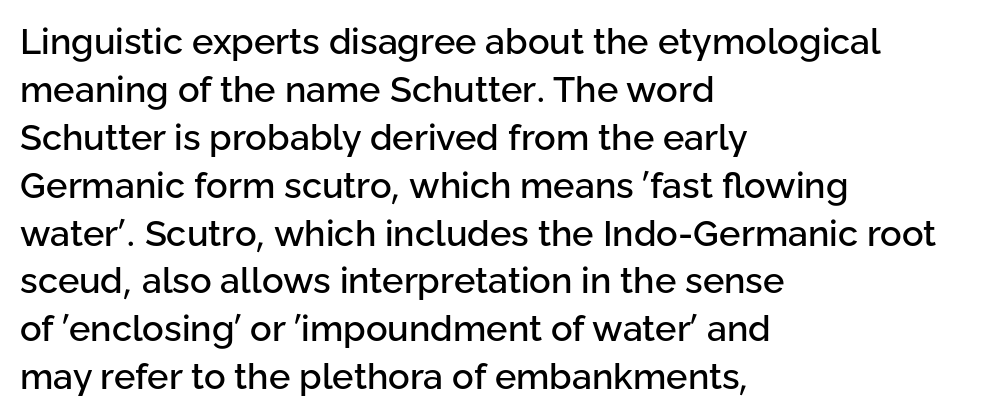
{"serif": "no", "italic": "no", "width": "normal", "stroke_contrast": "low", "x_height": "medium", "monospaced": "no", "underline": "no", "align": "left", "line_spacing": "normal", "line_spacing_ratio": 1.33, "letter_spacing": "normal", "letter_spacing_em": 0.0, "glyph_px": 36}
